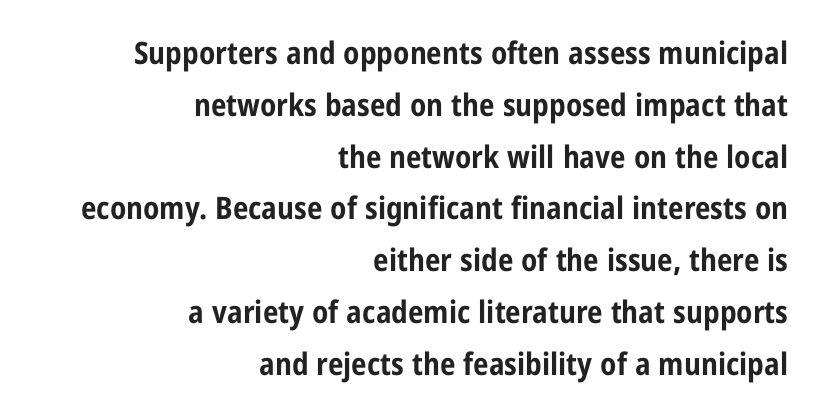
{"serif": "no", "italic": "no", "bold": "yes", "weight": "bold", "width": "condensed", "stroke_contrast": "low", "x_height": "medium", "monospaced": "no", "underline": "no", "align": "right", "line_spacing": "normal", "line_spacing_ratio": 1.67, "letter_spacing": "normal", "letter_spacing_em": 0.0, "glyph_px": 31}
